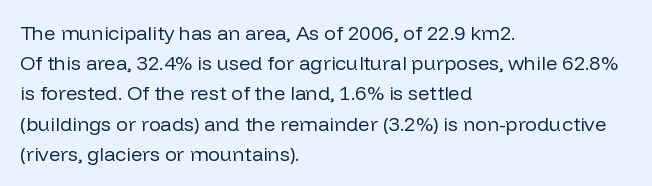
The image shows 20 px text type, upright; set left-aligned, normal line spacing (1.51x), normal letter spacing, not underlined.
